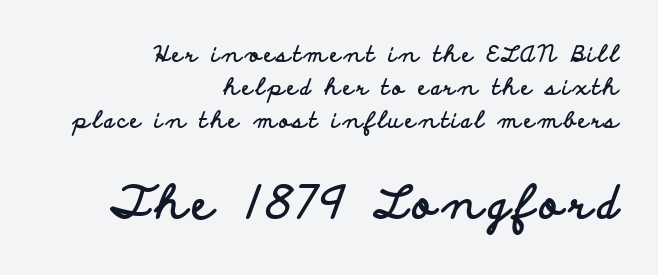
Q: Is the text bold? A: Yes.
Q: Is the text italic (slanted)? A: Yes.
Q: Is the typeface a serif or a sans-serif typeface? A: Sans-serif.
Q: Is the text underlined? A: No.
Q: How is the paragraph aligned? A: Right-aligned.
Q: Is the spacing between lines tight, normal or loose? A: Normal.
Q: Which block of text is set in a larger size, the first (top) or the second (bottom)? A: The second (bottom) one.
Q: Width (condensed, normal, or wide)? A: Wide.
Q: Stroke contrast? A: Low.
Q: x-height? A: Small.
Q: Monospaced? A: No.
